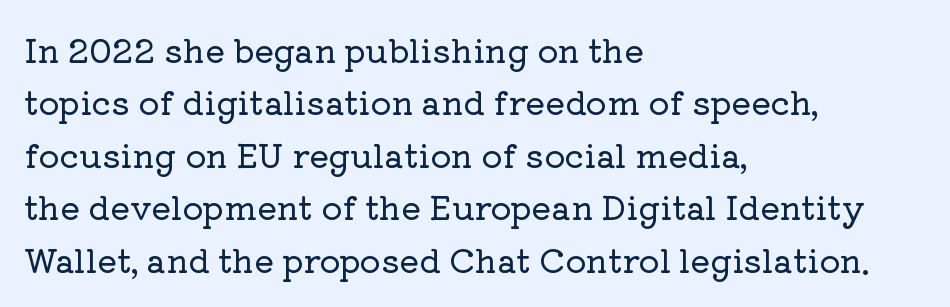
Q: Is the text italic (slanted)? A: No, it is upright.
Q: Is the typeface a serif or a sans-serif typeface? A: Serif.
Q: Is the text underlined? A: No.
Q: How is the paragraph aligned? A: Left-aligned.
Q: Is the spacing between letters normal or unusually wide? A: Normal.
Q: Is the spacing between lines tight, normal or loose? A: Normal.
Q: Width (condensed, normal, or wide)? A: Normal.
Q: Stroke contrast? A: Low.
Q: x-height? A: Medium.
Q: Monospaced? A: No.
